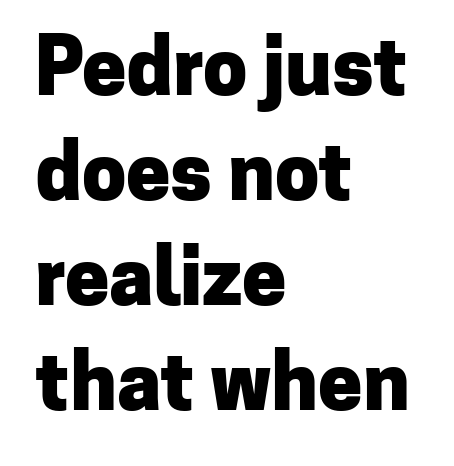
Q: Is the text bold? A: Yes.
Q: Is the text italic (slanted)? A: No, it is upright.
Q: Is the typeface a serif or a sans-serif typeface? A: Sans-serif.
Q: Is the text underlined? A: No.
Q: How is the paragraph aligned? A: Left-aligned.
Q: Is the spacing between letters normal or unusually wide? A: Normal.
Q: Is the spacing between lines tight, normal or loose? A: Normal.
Q: Width (condensed, normal, or wide)? A: Normal.
Q: Stroke contrast? A: Low.
Q: x-height? A: Medium.
Q: Monospaced? A: No.
